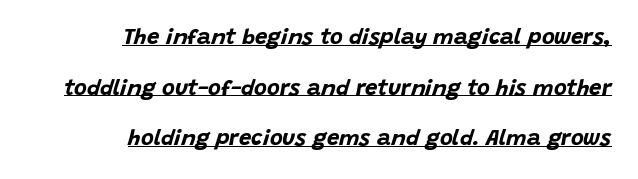
Q: Is the text bold? A: Yes.
Q: Is the text italic (slanted)? A: Yes, it leans right by about 15 degrees.
Q: Is the text underlined? A: Yes.
Q: How is the paragraph aligned? A: Right-aligned.
Q: Is the spacing between letters normal or unusually wide? A: Normal.
Q: Is the spacing between lines tight, normal or loose? A: Loose.
